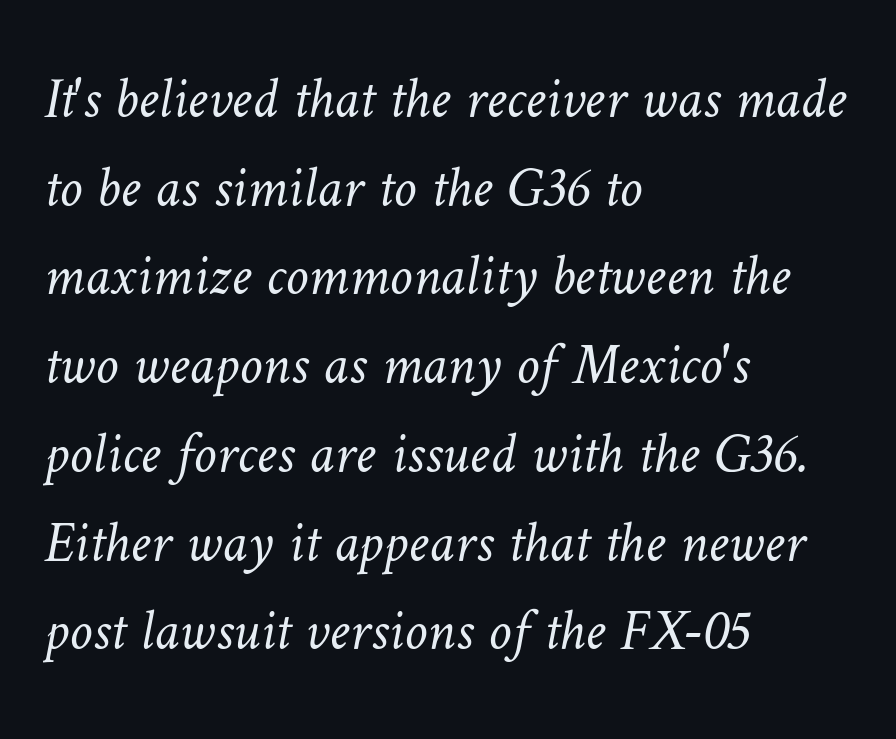
{"bold": "no", "weight": "light", "width": "normal", "stroke_contrast": "low", "x_height": "medium", "monospaced": "no", "underline": "no", "align": "left", "line_spacing": "normal", "line_spacing_ratio": 1.53, "letter_spacing": "normal", "letter_spacing_em": 0.0, "glyph_px": 58}
